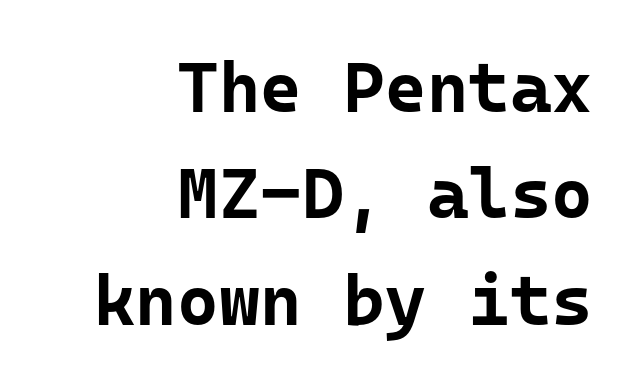
Q: Is the text bold? A: Yes.
Q: Is the text italic (slanted)? A: No, it is upright.
Q: Is the typeface a serif or a sans-serif typeface? A: Sans-serif.
Q: Is the text underlined? A: No.
Q: How is the paragraph aligned? A: Right-aligned.
Q: Is the spacing between letters normal or unusually wide? A: Normal.
Q: Is the spacing between lines tight, normal or loose? A: Normal.
Q: Width (condensed, normal, or wide)? A: Normal.
Q: Stroke contrast? A: Low.
Q: x-height? A: Medium.
